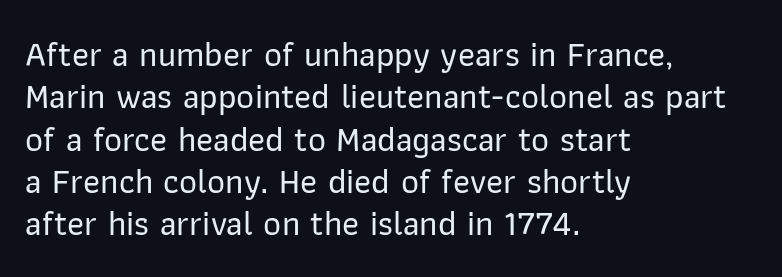
The strip under each line holds only bare page. Characters follow at the spacing the type designer built in. This rendering employs a face without finishing strokes, i.e., a sans-serif. Each line starts at the same left margin while the right side varies. Posture: vertical.
